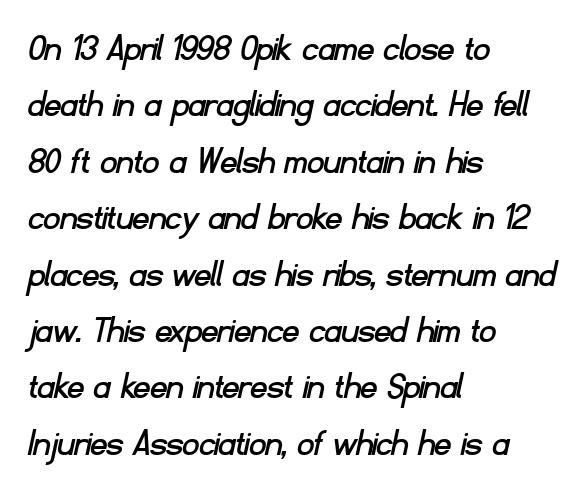
The image shows 40 px sans-serif type; set left-aligned, normal line spacing (1.41x), normal letter spacing, not underlined; low stroke contrast and a small x-height.
